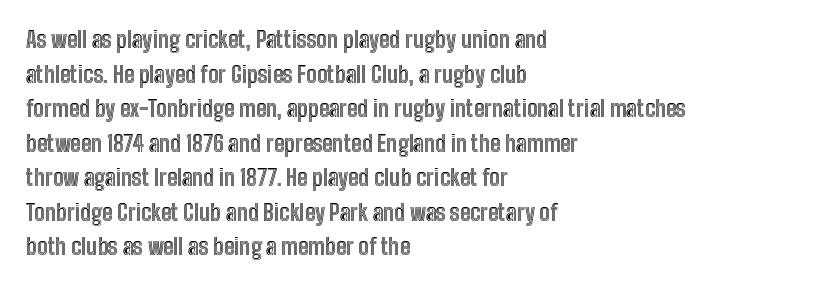
{"italic": "no", "underline": "no", "align": "left", "line_spacing": "normal", "line_spacing_ratio": 1.57, "letter_spacing": "normal", "letter_spacing_em": 0.0, "glyph_px": 22}
